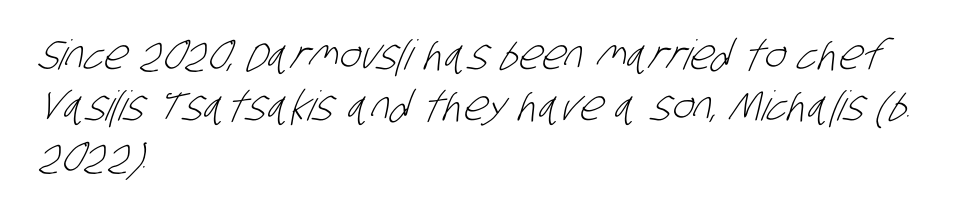
The image shows 41 px light, condensed sans-serif type; set left-aligned, line spacing 1.24x, normal letter spacing, not underlined; low stroke contrast and a large x-height.
